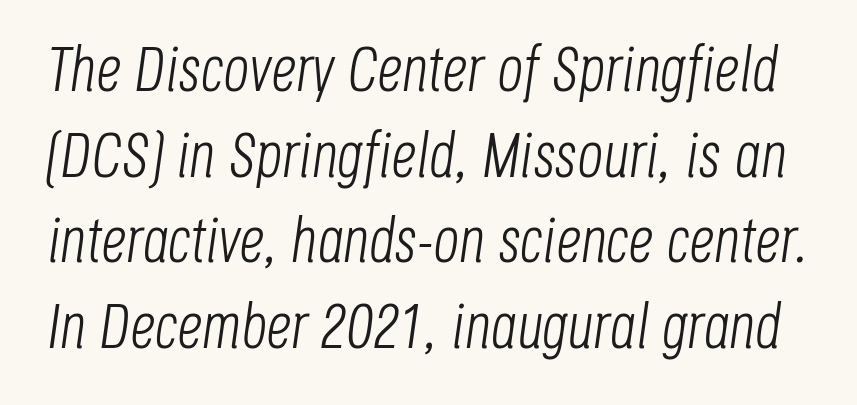
Q: Is the text bold? A: No.
Q: Is the text italic (slanted)? A: Yes, it leans right by about 8 degrees.
Q: Is the text underlined? A: No.
Q: Is the spacing between letters normal or unusually wide? A: Normal.
Q: Is the spacing between lines tight, normal or loose? A: Normal.
Q: Width (condensed, normal, or wide)? A: Condensed.
Q: Stroke contrast? A: Low.
Q: x-height? A: Large.
Q: Monospaced? A: No.
